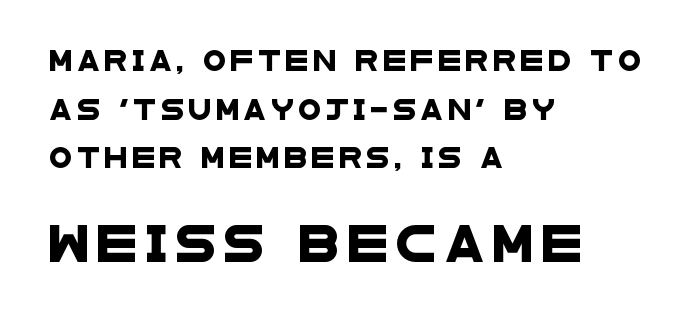
Interline gaps are noticeably wide in this sample. Regarding serifs, this sample does without them. Decoration check: the copy has no underline. The passage shown has open, widely tracked lettering throughout.
